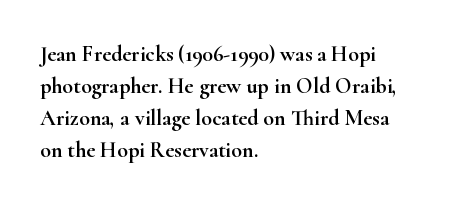
Q: Is the text italic (slanted)? A: No, it is upright.
Q: Is the text underlined? A: No.
Q: How is the paragraph aligned? A: Left-aligned.
Q: Is the spacing between letters normal or unusually wide? A: Normal.
Q: Is the spacing between lines tight, normal or loose? A: Normal.
